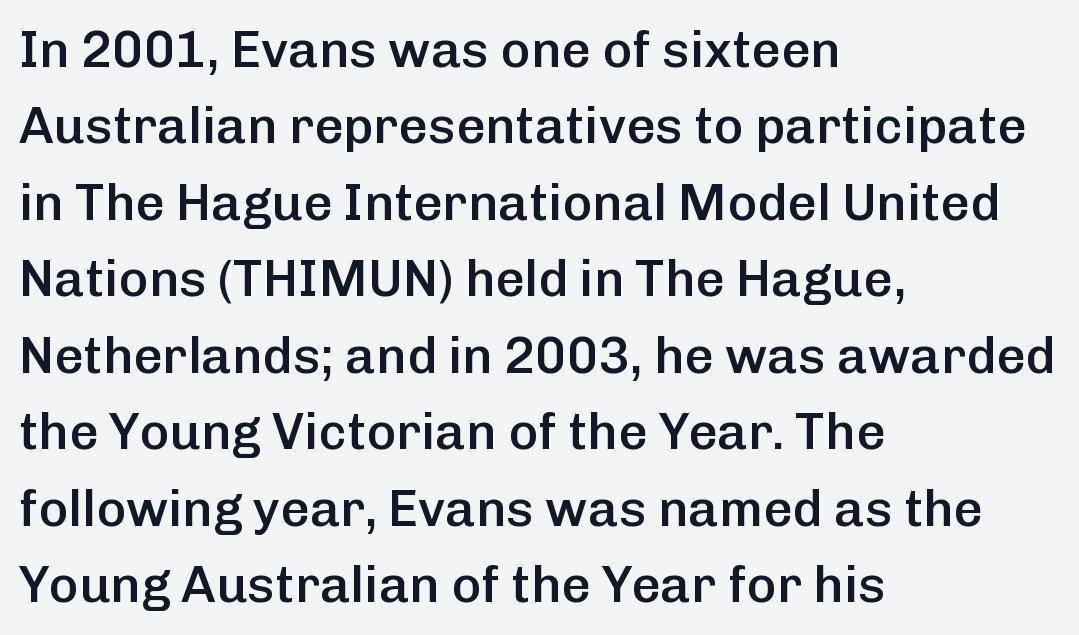
The image shows 51 px semibold sans-serif type, upright; set left-aligned, normal line spacing (1.5x), normal letter spacing, not underlined; low stroke contrast and a medium x-height.
